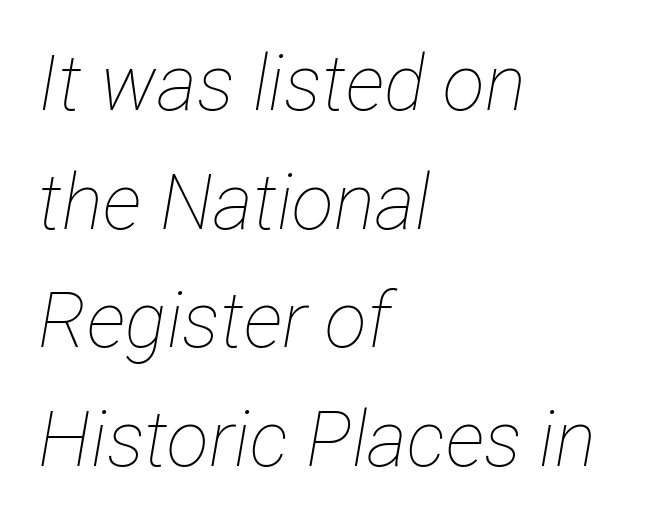
Q: Is the text bold? A: No.
Q: Is the text italic (slanted)? A: Yes, it leans right by about 12 degrees.
Q: Is the text underlined? A: No.
Q: How is the paragraph aligned? A: Left-aligned.
Q: Is the spacing between letters normal or unusually wide? A: Normal.
Q: Is the spacing between lines tight, normal or loose? A: Normal.
Q: Width (condensed, normal, or wide)? A: Condensed.
Q: Stroke contrast? A: Low.
Q: x-height? A: Medium.
Q: Monospaced? A: No.
